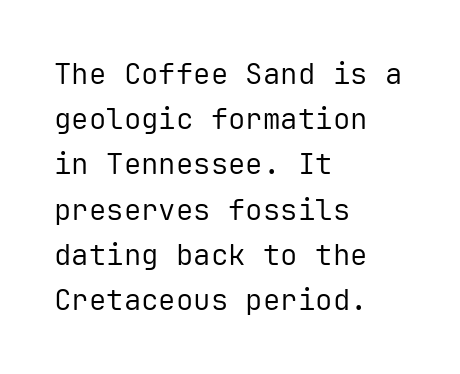
Each letter, wide or thin by design, is forced into the same width here. Is the type heavy? It reads as light-to-regular instead. Regarding serifs, this sample does without them. Line spacing here is normal.
